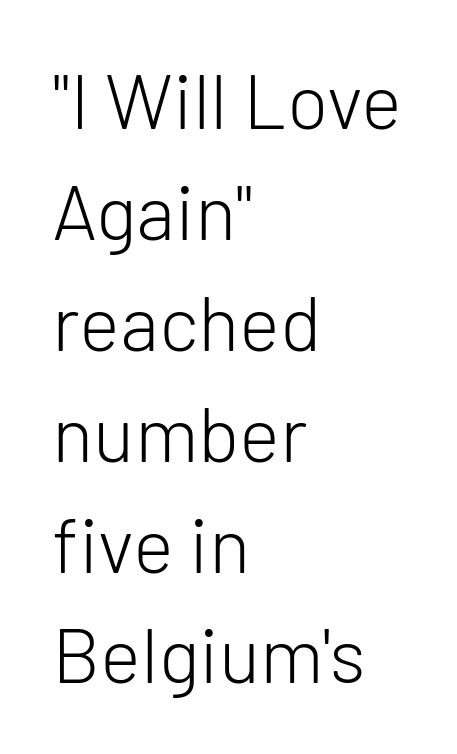
You can tell from the bare stems that sans-serif type was used. Every row of glyphs begins at an identical x-position on the left. Successive baselines arrive at the customary interval. A typesetter would call this proportional, since set widths differ per character. Ascenders rise straight up at ninety degrees. The tracking reads as untouched default to a designer's eye.
